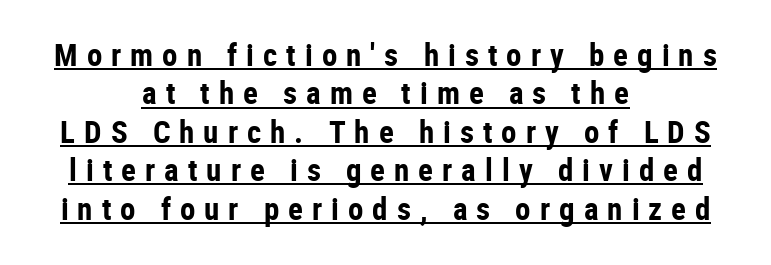
Q: Is the text bold? A: Yes.
Q: Is the text italic (slanted)? A: No, it is upright.
Q: Is the typeface a serif or a sans-serif typeface? A: Sans-serif.
Q: Is the text underlined? A: Yes.
Q: How is the paragraph aligned? A: Centered.
Q: Is the spacing between letters normal or unusually wide? A: Unusually wide.
Q: Width (condensed, normal, or wide)? A: Condensed.
Q: Stroke contrast? A: Low.
Q: x-height? A: Medium.
Q: Monospaced? A: No.
